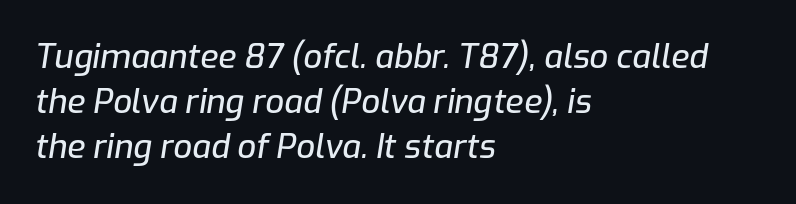
Varying glyph widths throughout — classic text-font behaviour. No extra tracking has been applied to these lines. In terms of leading, this rendering sits right in the middle. The setting favours the left margin, as ordinary paragraphs usually do. Every character sits at an angle, as italics do.
